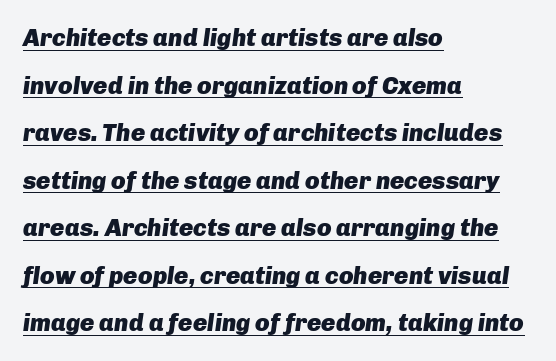
The image shows 24 px bold type, italic (leaning right); set left-aligned, loose line spacing (1.98x), normal letter spacing, underlined.
